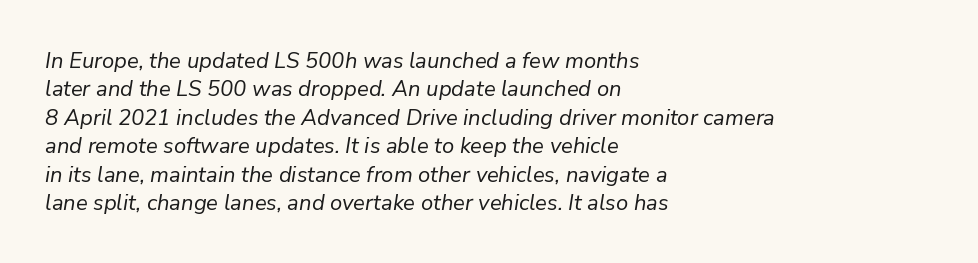
The image shows 22 px text type, italic (leaning right); set left-aligned, normal line spacing (1.29x), normal letter spacing, not underlined.
